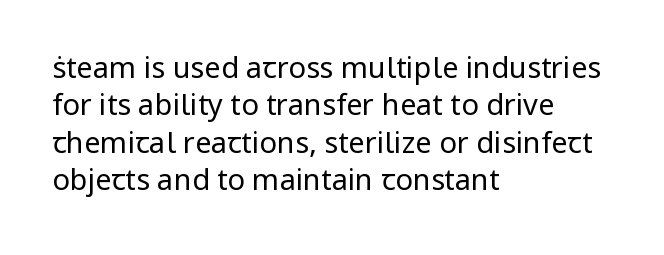
Q: Is the text bold? A: No.
Q: Is the text italic (slanted)? A: No, it is upright.
Q: Is the typeface a serif or a sans-serif typeface? A: Sans-serif.
Q: Is the text underlined? A: No.
Q: How is the paragraph aligned? A: Left-aligned.
Q: Is the spacing between letters normal or unusually wide? A: Normal.
Q: Is the spacing between lines tight, normal or loose? A: Normal.
Q: Width (condensed, normal, or wide)? A: Normal.
Q: Stroke contrast? A: Low.
Q: x-height? A: Medium.
Q: Monospaced? A: No.
